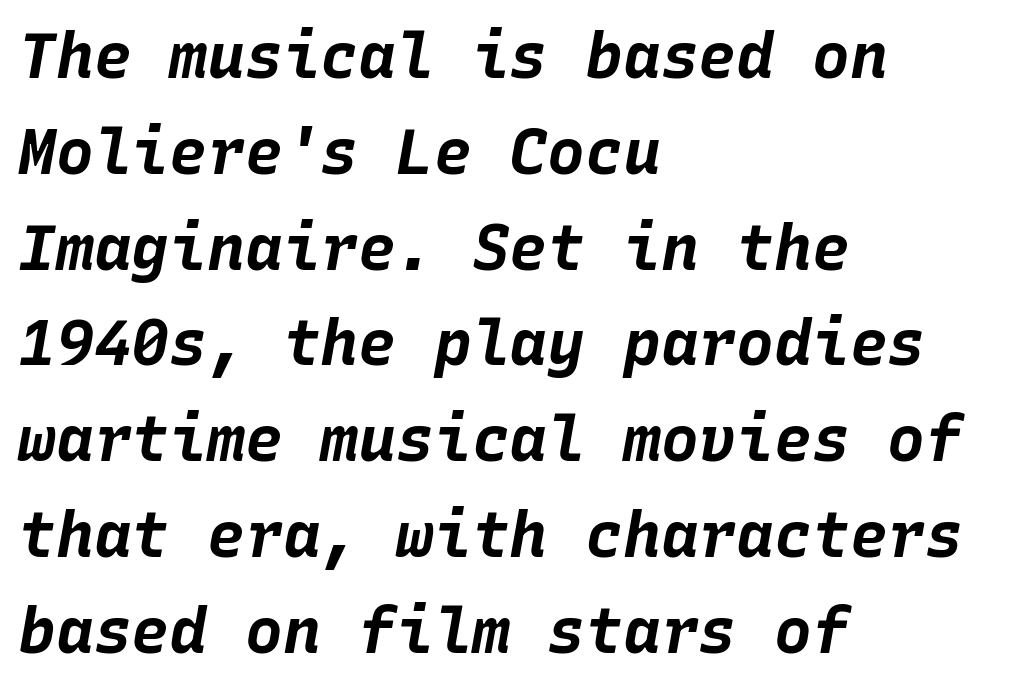
Tracking here is standard; glyphs follow each other at the usual distance. If you drew a line through each stem, it would be angled. Chunky letters — that's bold for sure. Line beginnings align vertically; line endings do not. Nobody drew a line under any word here.
